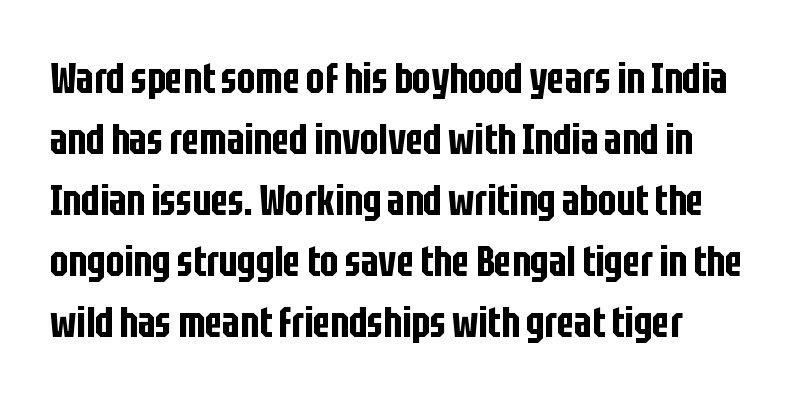
A typesetter would call this zero additional tracking. Proportional: the letters do not fall into vertical columns. The passage shown is typeset with a sans-serif family. Only glyphs here, with clear space below each row.
